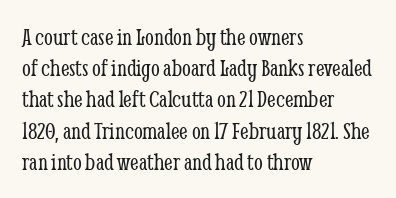
Spacing between characters is what you'd get straight out of the box. Ordinary non-slanted type is in use. The compositor pushed each line to the left boundary. Rows of type keep a routine distance in the vertical direction.
